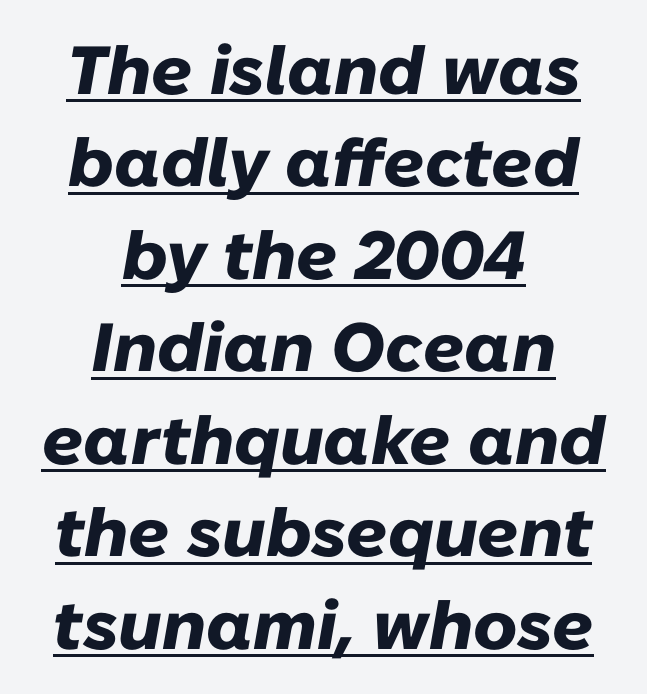
The rendered words wear a rule along their underside. The specimen reads as italic at a glance. Between one letter and the next there's only the usual sliver of space. This sample is center-justified, so both line endings float freely.
